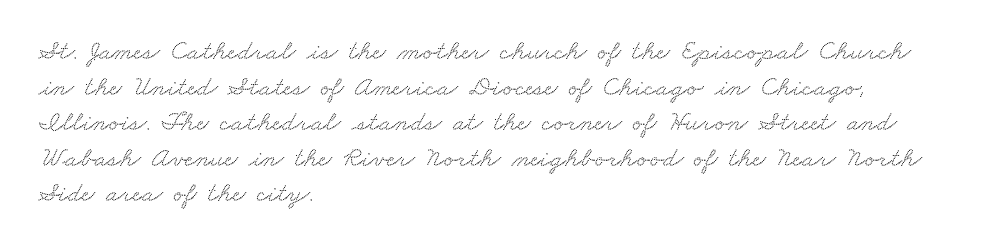
{"serif": "yes", "width": "wide", "stroke_contrast": "medium", "x_height": "small", "monospaced": "no", "underline": "no", "align": "left", "line_spacing": "normal", "line_spacing_ratio": 1.27, "letter_spacing": "normal", "letter_spacing_em": 0.0, "glyph_px": 28}
